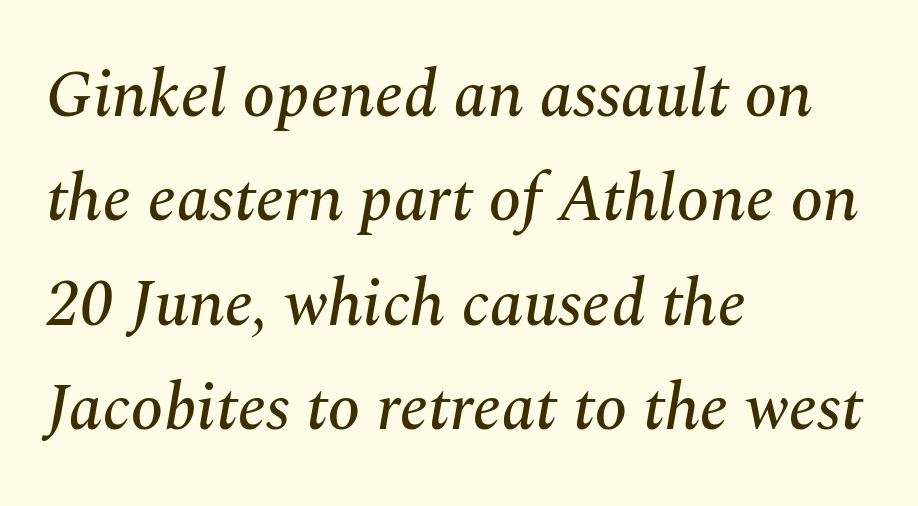
The face used here is seriffed, in the tradition of book romans. A classic flush-left, rag-right setting is used for this passage. Varying glyph widths throughout — classic text-font behaviour. Caption: standard tracking, unaltered. Check under the words: just untouched page.
